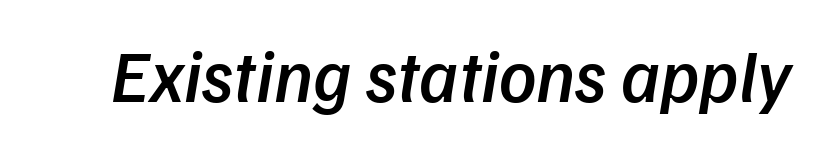
{"italic": "yes", "lean": "right", "slant_degrees": 9, "bold": "semi", "weight": "semibold", "width": "normal", "stroke_contrast": "low", "x_height": "medium", "monospaced": "no", "underline": "no", "letter_spacing": "normal", "letter_spacing_em": 0.0, "glyph_px": 73}
